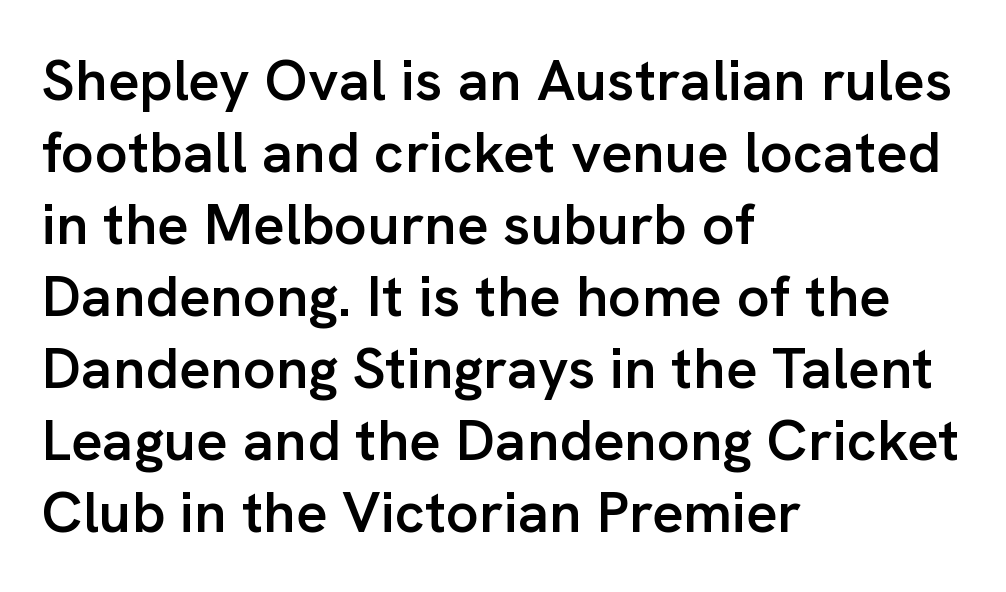
Q: Is the text bold? A: Semi-bold.
Q: Is the text italic (slanted)? A: No, it is upright.
Q: Is the typeface a serif or a sans-serif typeface? A: Sans-serif.
Q: Is the text underlined? A: No.
Q: How is the paragraph aligned? A: Left-aligned.
Q: Is the spacing between letters normal or unusually wide? A: Normal.
Q: Width (condensed, normal, or wide)? A: Normal.
Q: Stroke contrast? A: Low.
Q: x-height? A: Medium.
Q: Monospaced? A: No.
